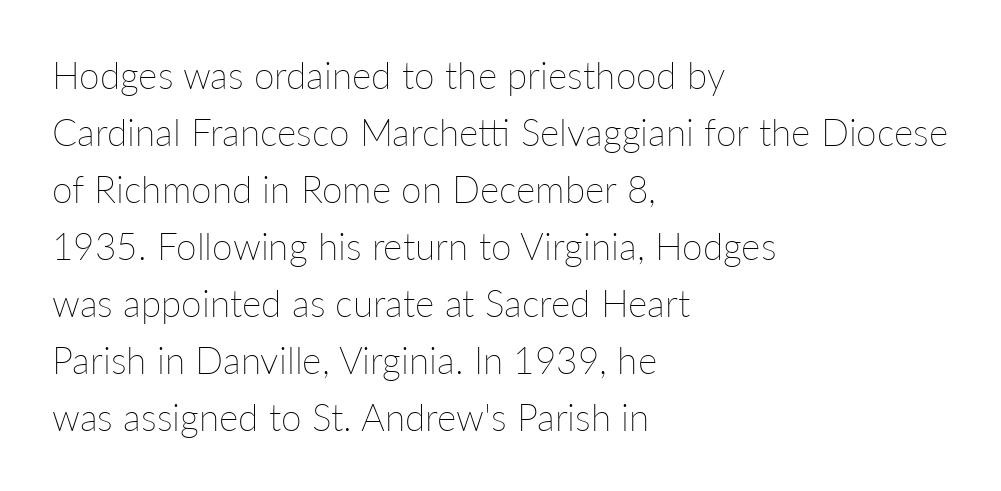
This block has exactly the height ordinary leading produces. The face used here is proportionally spaced, like ordinary book or web type. The gap between lines stays unmarked. You could call the tracking neutral — neither tight nor loose. One-word summary of the alignment: left.
